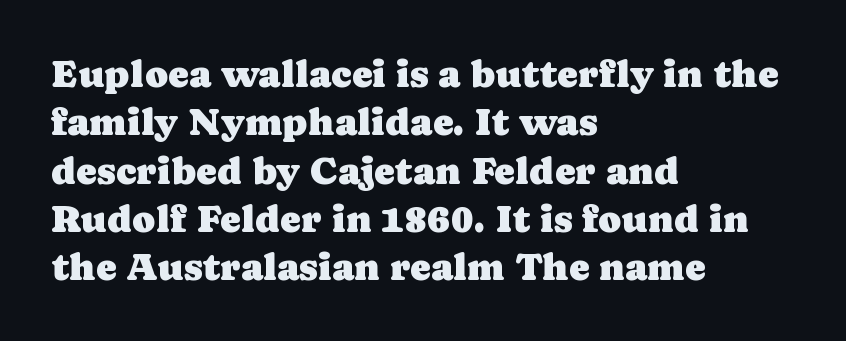
Q: Is the text italic (slanted)? A: No, it is upright.
Q: Is the typeface a serif or a sans-serif typeface? A: Serif.
Q: Is the text underlined? A: No.
Q: How is the paragraph aligned? A: Left-aligned.
Q: Is the spacing between letters normal or unusually wide? A: Normal.
Q: Width (condensed, normal, or wide)? A: Normal.
Q: Stroke contrast? A: Low.
Q: x-height? A: Medium.
Q: Monospaced? A: No.
